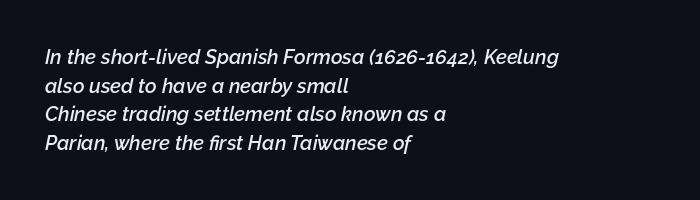
The image shows 20 px text type, italic (leaning right); set left-aligned, normal line spacing (1.43x), normal letter spacing, not underlined.
